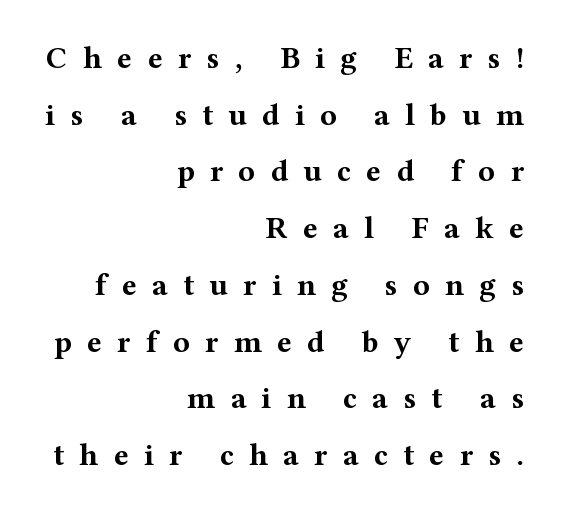
A flush-right, rag-left setting is used for this passage. Does extra space separate the letters? Yes, quite a lot of it. The face used here is seriffed, in the tradition of book romans. Note the varied advance widths — an 'i' is clearly narrower than an 'm'. The passage shown is emphatically bold. It's the straight-up-and-down kind of type.
